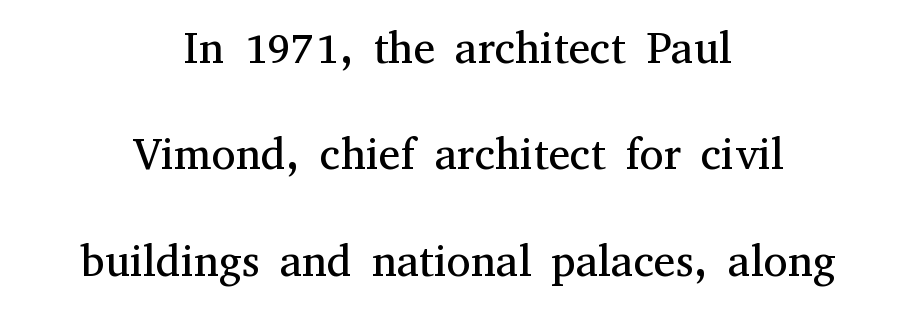
{"serif": "yes", "italic": "no", "bold": "no", "weight": "regular", "width": "normal", "stroke_contrast": "medium", "x_height": "medium", "monospaced": "no", "underline": "no", "align": "center", "line_spacing": "loose", "line_spacing_ratio": 2.42, "letter_spacing": "normal", "letter_spacing_em": 0.0, "glyph_px": 44}
